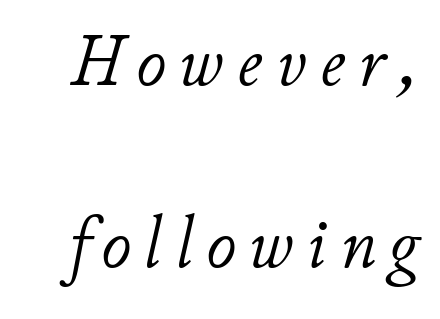
Stems and bowls with no extra thickness — not bold. Students, observe: this is what heavily led, spacious text looks like. Quick note: underline off. The text carries the slant typical of an italic or oblique font. Is this a fixed-width face? No — the glyphs have proportional, varying widths.
